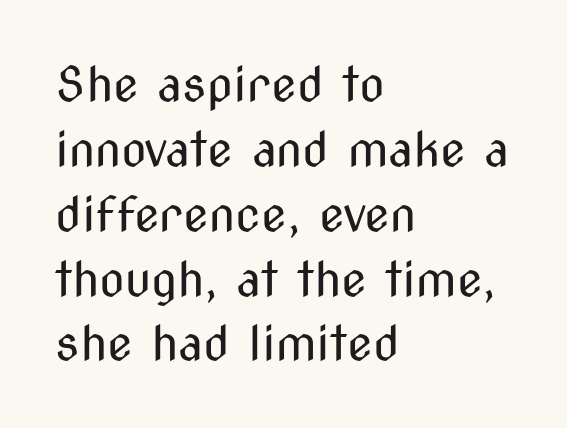
Regular leading. The font's upright variant was chosen for this text. The passage shown is typeset with a sans-serif family. Compared with a centered layout, this one pins lines to the left instead. Looks like regular typesetting: each glyph gets only the width it needs.
